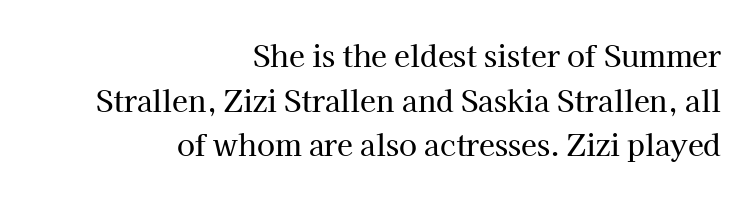
{"serif": "yes", "italic": "no", "width": "normal", "stroke_contrast": "high", "x_height": "medium", "monospaced": "no", "underline": "no", "align": "right", "line_spacing": "normal", "line_spacing_ratio": 1.54, "letter_spacing": "normal", "letter_spacing_em": 0.0, "glyph_px": 29}
